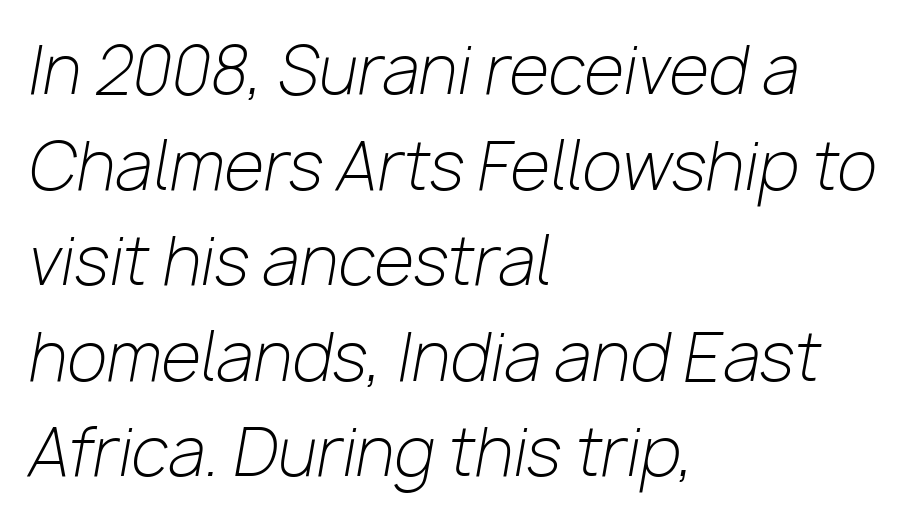
No letter is thick-stroked: the sample isn't bold. It's the slanting kind of type. Summary of vertical rhythm: regular, with standard interline spacing. This sample has the flowing, uneven cadence of proportional lettering. Glyph-to-glyph distance matches everyday printed text.
